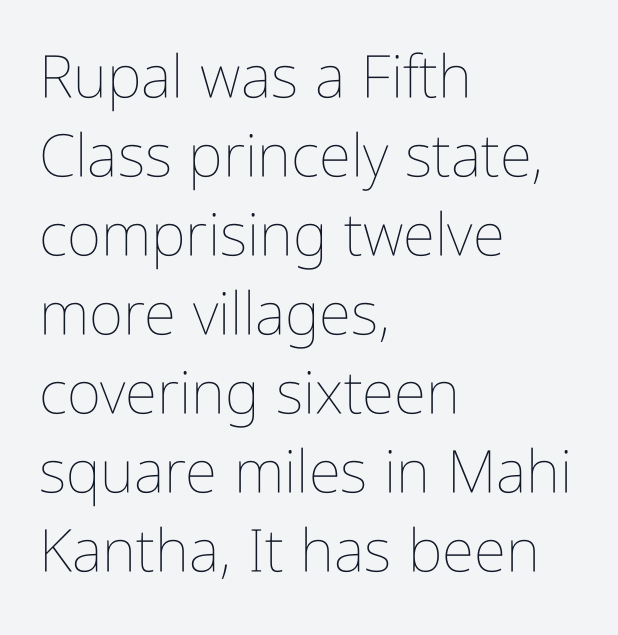
The image shows 59 px thin, condensed type, upright; set left-aligned, normal line spacing (1.34x), normal letter spacing, not underlined; low stroke contrast and a medium x-height.
